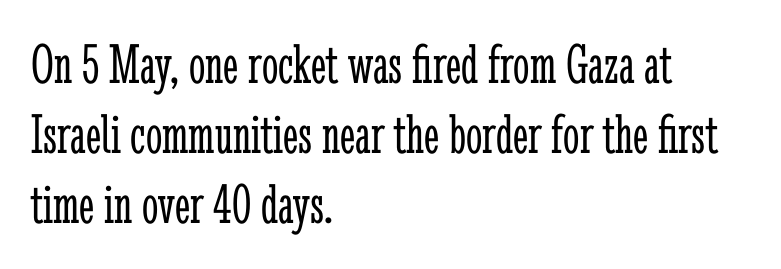
Descenders are the only things crossing below the line. This rendering leaves character spacing at its baseline value. Posture: vertical. Do the characters align in a grid? No, the font is proportional. No letter is thick-stroked: the sample isn't bold.
